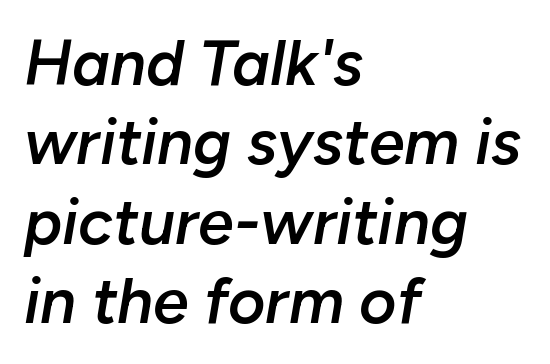
{"italic": "yes", "lean": "right", "slant_degrees": 10, "bold": "semi", "weight": "semibold", "width": "normal", "stroke_contrast": "low", "x_height": "medium", "monospaced": "no", "underline": "no", "align": "left", "line_spacing_ratio": 1.24, "letter_spacing": "normal", "letter_spacing_em": 0.0, "glyph_px": 64}
